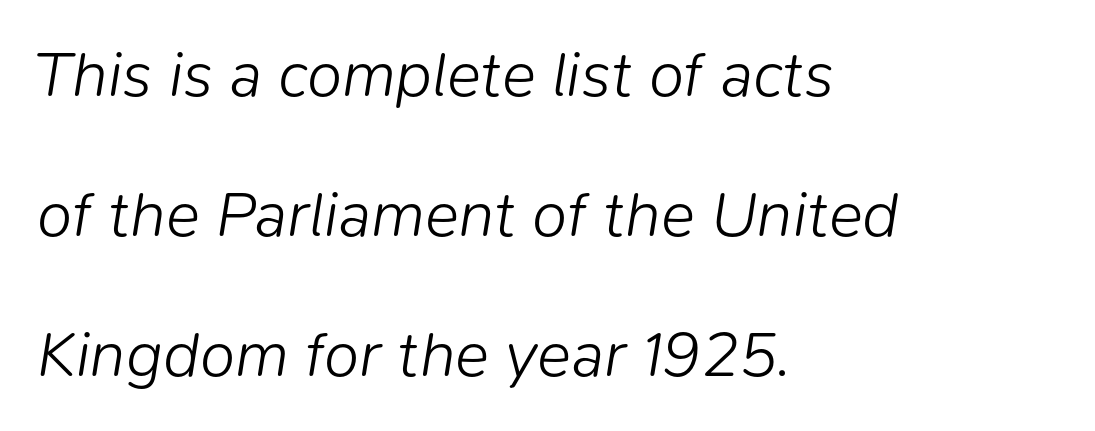
Q: Is the text bold? A: No.
Q: Is the text italic (slanted)? A: Yes, it leans right by about 9 degrees.
Q: Is the text underlined? A: No.
Q: How is the paragraph aligned? A: Left-aligned.
Q: Is the spacing between letters normal or unusually wide? A: Normal.
Q: Is the spacing between lines tight, normal or loose? A: Loose.
Q: Width (condensed, normal, or wide)? A: Normal.
Q: Stroke contrast? A: Low.
Q: x-height? A: Medium.
Q: Monospaced? A: No.
